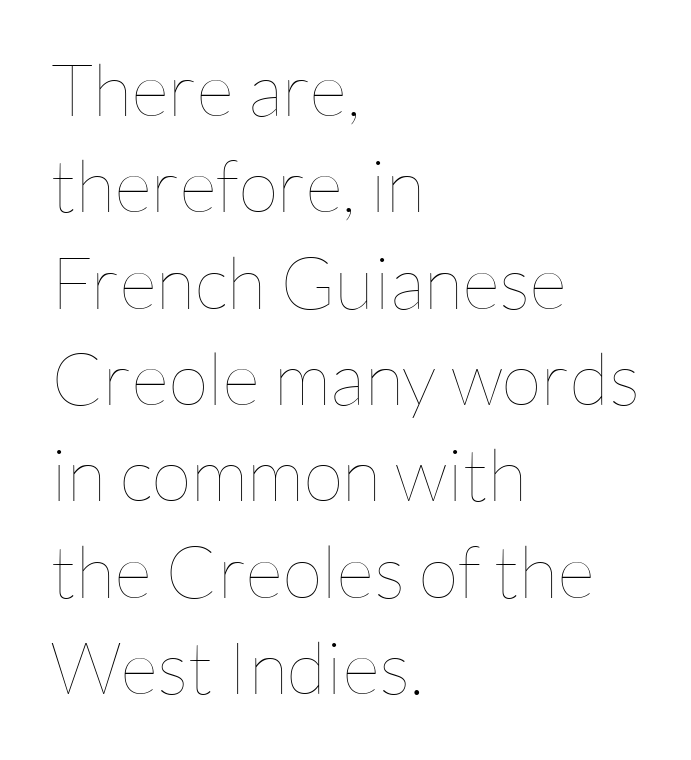
Students, observe: this is what conventionally led text looks like. How are the letters spaced? Ordinarily, with no added tracking. Short and long lines alike share a common starting point at left. Is there any slant? The stems are plumb.
